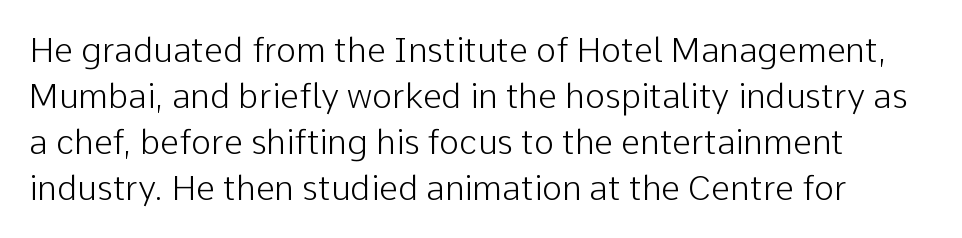
Q: Is the text bold? A: No.
Q: Is the text italic (slanted)? A: No, it is upright.
Q: Is the typeface a serif or a sans-serif typeface? A: Sans-serif.
Q: Is the text underlined? A: No.
Q: Is the spacing between letters normal or unusually wide? A: Normal.
Q: Is the spacing between lines tight, normal or loose? A: Normal.
Q: Width (condensed, normal, or wide)? A: Normal.
Q: Stroke contrast? A: Low.
Q: x-height? A: Medium.
Q: Monospaced? A: No.
